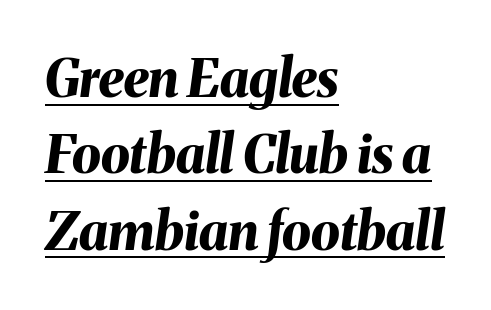
{"italic": "yes", "lean": "right", "slant_degrees": 8, "bold": "yes", "weight": "bold", "width": "normal", "stroke_contrast": "medium", "x_height": "medium", "monospaced": "no", "underline": "yes", "align": "left", "line_spacing": "normal", "line_spacing_ratio": 1.47, "letter_spacing": "normal", "letter_spacing_em": 0.0, "glyph_px": 52}
